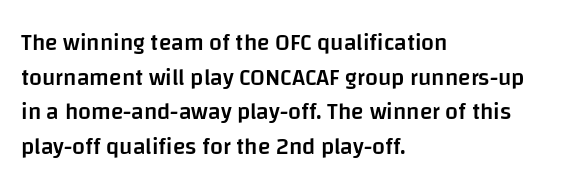
Students, observe: this is what conventionally led text looks like. Any mark beneath the type? The region is blank. On the weight axis this lands at semibold, roughly 600. These lines stack with their left ends in a neat column.
